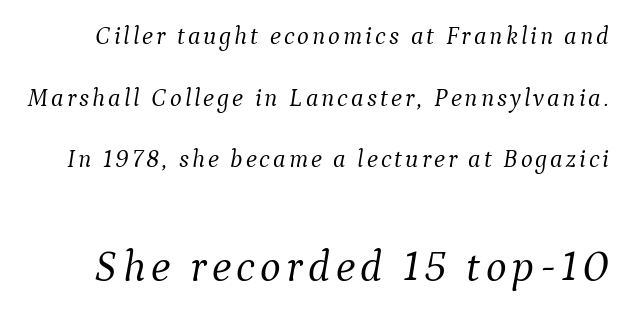
The image shows 44 px light serif type, italic (leaning right); set loose line spacing (2.47x), not underlined; the second (bottom) block is 1.76x larger; medium stroke contrast and a medium x-height.
